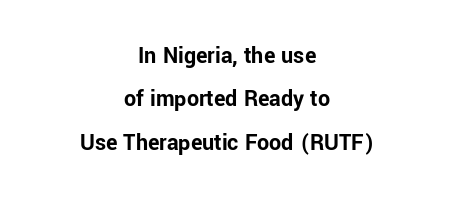
Q: Is the text bold? A: Yes.
Q: Is the text italic (slanted)? A: No, it is upright.
Q: Is the text underlined? A: No.
Q: How is the paragraph aligned? A: Centered.
Q: Is the spacing between letters normal or unusually wide? A: Normal.
